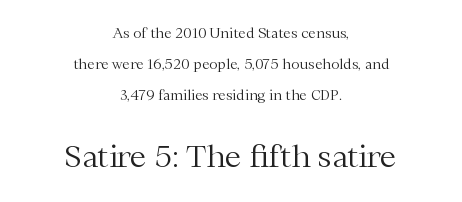
Q: Is the text bold? A: No.
Q: Is the text italic (slanted)? A: No, it is upright.
Q: Is the typeface a serif or a sans-serif typeface? A: Serif.
Q: Is the text underlined? A: No.
Q: How is the paragraph aligned? A: Centered.
Q: Is the spacing between letters normal or unusually wide? A: Normal.
Q: Is the spacing between lines tight, normal or loose? A: Loose.
Q: Which block of text is set in a larger size, the first (top) or the second (bottom)? A: The second (bottom) one.
Q: Width (condensed, normal, or wide)? A: Normal.
Q: Stroke contrast? A: Medium.
Q: x-height? A: Medium.
Q: Monospaced? A: No.
